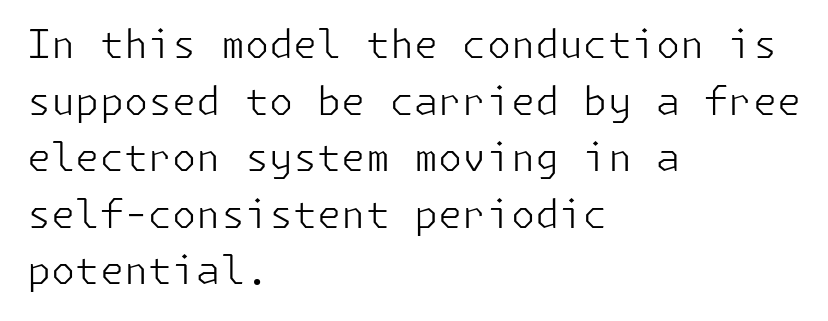
Q: Is the text bold? A: No.
Q: Is the text italic (slanted)? A: No, it is upright.
Q: Is the typeface a serif or a sans-serif typeface? A: Sans-serif.
Q: Is the text underlined? A: No.
Q: How is the paragraph aligned? A: Left-aligned.
Q: Is the spacing between letters normal or unusually wide? A: Normal.
Q: Is the spacing between lines tight, normal or loose? A: Normal.
Q: Width (condensed, normal, or wide)? A: Normal.
Q: Stroke contrast? A: Low.
Q: x-height? A: Medium.
